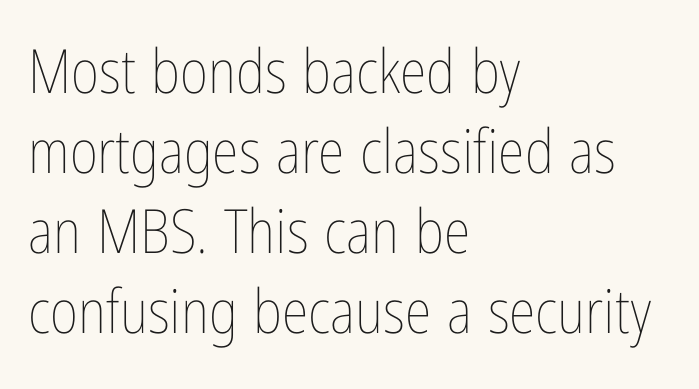
Decoration check: the copy has no underline. The designer left line spacing at the default. Heft: none added — not bold. Left-aligned paragraph, ragged on the right.
